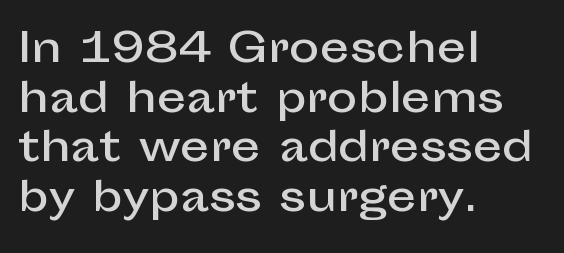
The letters advance in unequal steps, a hallmark of proportional type. Unlike italic type, these characters show no tilt at all. Compared with a centered layout, this one pins lines to the left instead. Classification — sans serif. The tracking reads as untouched default to a designer's eye.
